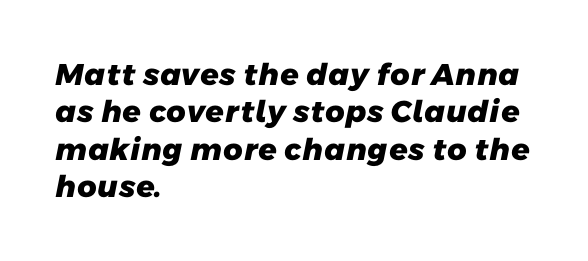
{"serif": "no", "bold": "yes", "weight": "heavy", "width": "normal", "stroke_contrast": "low", "x_height": "medium", "monospaced": "no", "underline": "no", "align": "left", "line_spacing": "normal", "line_spacing_ratio": 1.25, "letter_spacing": "normal", "letter_spacing_em": 0.0, "glyph_px": 30}
